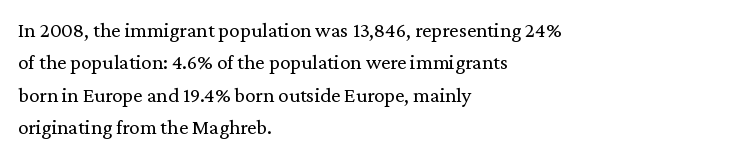
Q: Is the text bold? A: No.
Q: Is the text italic (slanted)? A: No, it is upright.
Q: Is the text underlined? A: No.
Q: How is the paragraph aligned? A: Left-aligned.
Q: Is the spacing between letters normal or unusually wide? A: Normal.
Q: Is the spacing between lines tight, normal or loose? A: Normal.
